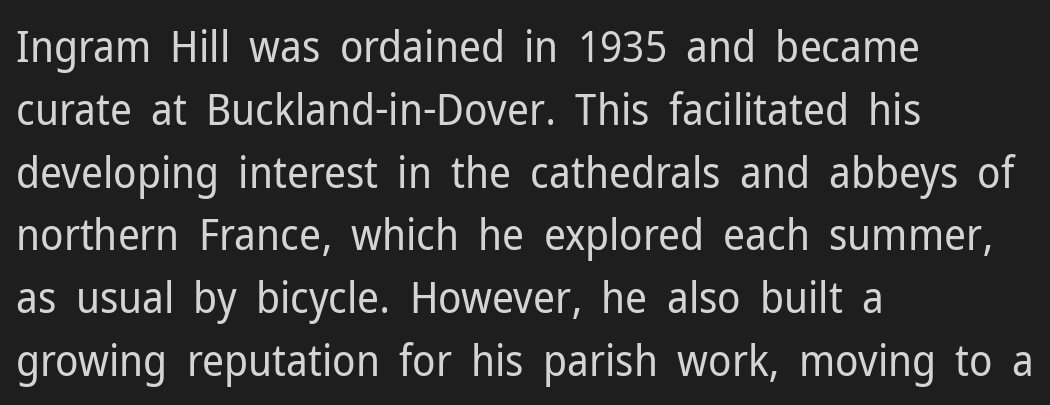
{"serif": "no", "italic": "no", "bold": "no", "weight": "regular", "width": "normal", "stroke_contrast": "low", "x_height": "medium", "monospaced": "no", "underline": "no", "align": "left", "line_spacing": "normal", "line_spacing_ratio": 1.46, "letter_spacing": "normal", "letter_spacing_em": 0.0, "glyph_px": 43}
